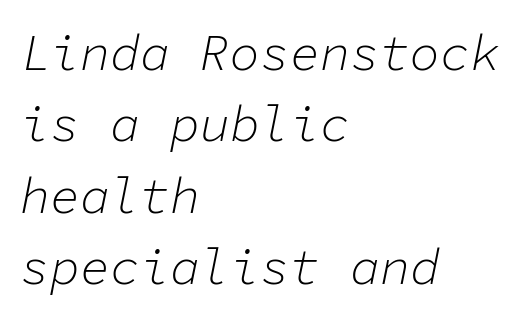
Q: Is the text bold? A: No.
Q: Is the text italic (slanted)? A: Yes, it leans right by about 11 degrees.
Q: Is the text underlined? A: No.
Q: How is the paragraph aligned? A: Left-aligned.
Q: Is the spacing between letters normal or unusually wide? A: Normal.
Q: Is the spacing between lines tight, normal or loose? A: Normal.
Q: Width (condensed, normal, or wide)? A: Normal.
Q: Stroke contrast? A: Low.
Q: x-height? A: Medium.
Q: Monospaced? A: Yes.
